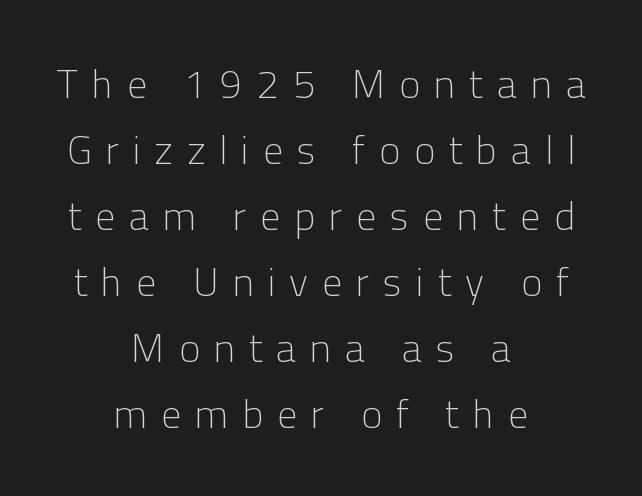
The lines sit at an ordinary, default distance from one another. Vertical stems look standard width or narrower in stroke. Quick note: not italic, upright. A bare baseline throughout the passage. Serifs: no, the terminals of the letterforms are clean. These lines are rendered in a variable-pitch font.
